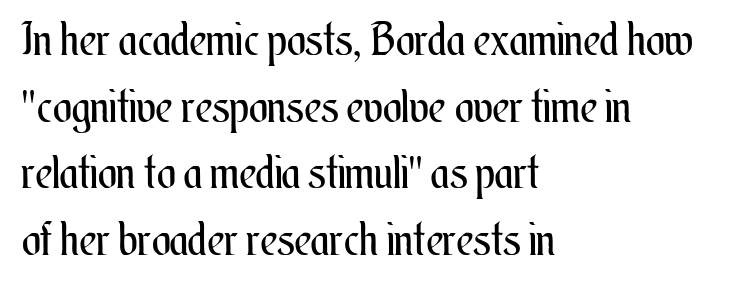
This reads as an unemphasized weight, regular at the heaviest. A classic flush-left, rag-right setting is used for this passage. The letters stand upright; this is a roman face. This rendering features lettering with no underline. These lines are rendered in a variable-pitch font.
